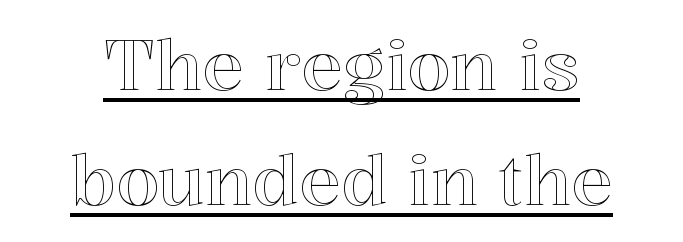
Q: Is the text italic (slanted)? A: No, it is upright.
Q: Is the text underlined? A: Yes.
Q: How is the paragraph aligned? A: Centered.
Q: Is the spacing between letters normal or unusually wide? A: Normal.
Q: Is the spacing between lines tight, normal or loose? A: Normal.
Q: Width (condensed, normal, or wide)? A: Normal.
Q: x-height? A: Medium.
Q: Monospaced? A: No.
